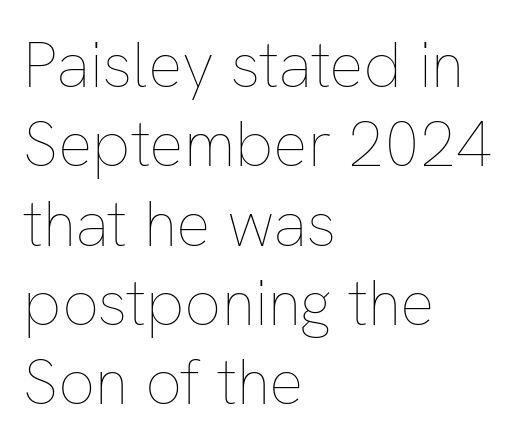
Q: Is the text bold? A: No.
Q: Is the text italic (slanted)? A: No, it is upright.
Q: Is the text underlined? A: No.
Q: How is the paragraph aligned? A: Left-aligned.
Q: Is the spacing between letters normal or unusually wide? A: Normal.
Q: Width (condensed, normal, or wide)? A: Normal.
Q: Stroke contrast? A: Low.
Q: x-height? A: Medium.
Q: Monospaced? A: No.
